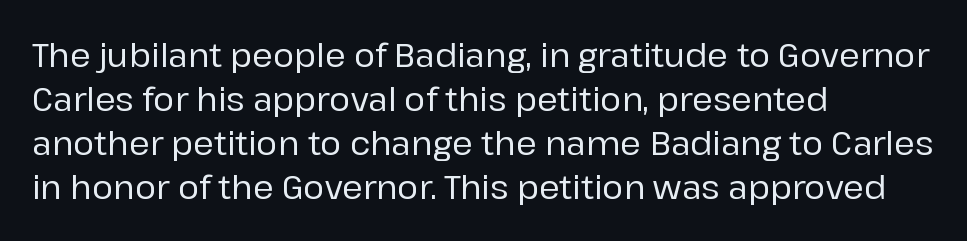
The image shows 32 px sans-serif type, upright; set left-aligned, normal line spacing (1.37x), normal letter spacing, not underlined; low stroke contrast and a medium x-height.
